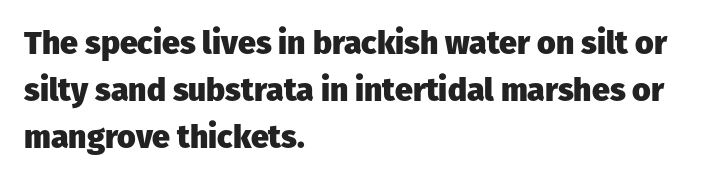
{"serif": "no", "italic": "no", "bold": "yes", "weight": "heavy", "width": "normal", "stroke_contrast": "low", "x_height": "medium", "monospaced": "no", "underline": "no", "align": "left", "line_spacing": "normal", "line_spacing_ratio": 1.47, "letter_spacing": "normal", "letter_spacing_em": 0.0, "glyph_px": 32}
